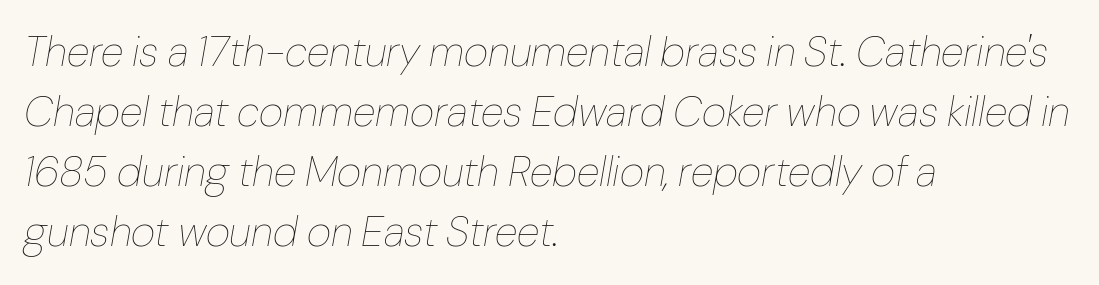
{"italic": "yes", "lean": "right", "slant_degrees": 10, "bold": "no", "weight": "thin", "width": "normal", "stroke_contrast": "low", "x_height": "medium", "monospaced": "no", "underline": "no", "align": "left", "line_spacing": "normal", "line_spacing_ratio": 1.43, "letter_spacing": "normal", "letter_spacing_em": 0.0, "glyph_px": 42}
